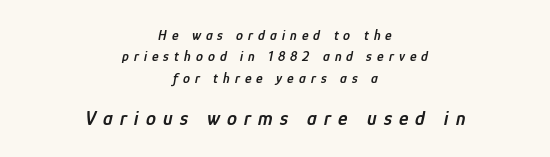
The image shows 20 px text type, italic (leaning right); set centered, normal line spacing (1.52x), unusually wide letter spacing (+0.36 em), not underlined; the second (bottom) block is 1.43x larger.
